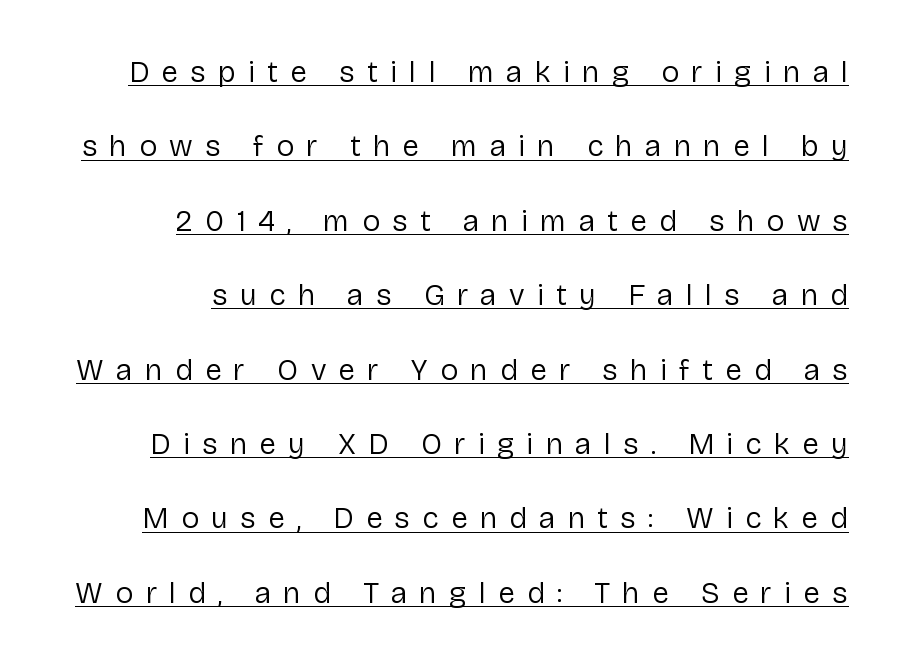
{"serif": "no", "italic": "no", "bold": "no", "weight": "regular", "width": "normal", "stroke_contrast": "low", "x_height": "medium", "monospaced": "no", "underline": "yes", "align": "right", "line_spacing": "loose", "line_spacing_ratio": 2.48, "letter_spacing": "wide", "letter_spacing_em": 0.41, "glyph_px": 30}
